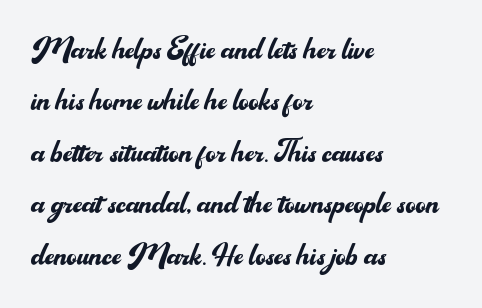
The passage shown is typed in a proportional face where columns would drift. The lines in this sample share a left origin and differ only in where they stop. Caption: standard tracking, unaltered. I'd call this a sans setting — the letters go barefoot. Letters have the restrained weight of plain body copy at most. Interline gaps are of average width in this sample.
